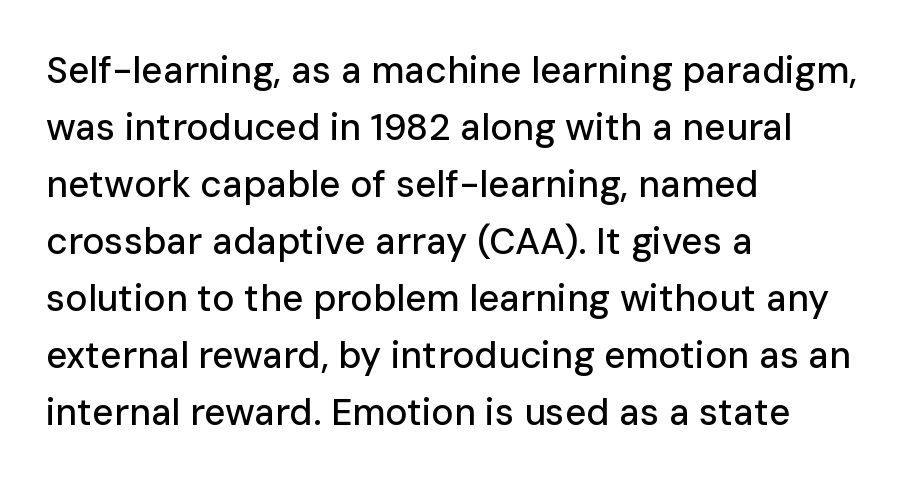
{"serif": "no", "italic": "no", "width": "normal", "stroke_contrast": "low", "x_height": "medium", "monospaced": "no", "underline": "no", "align": "left", "line_spacing": "normal", "line_spacing_ratio": 1.54, "letter_spacing": "normal", "letter_spacing_em": 0.0, "glyph_px": 37}
